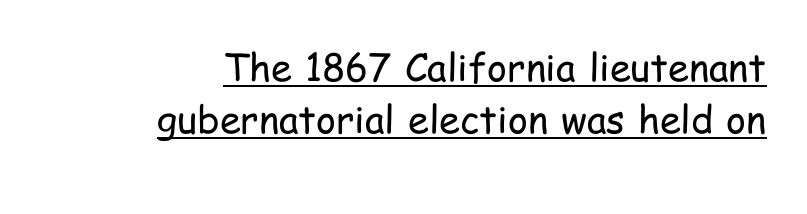
Underline: present. Weight class: somewhere from thin through regular. Character widths vary here, with narrow letters taking less room than wide ones. Note: no serifs on the glyphs.
